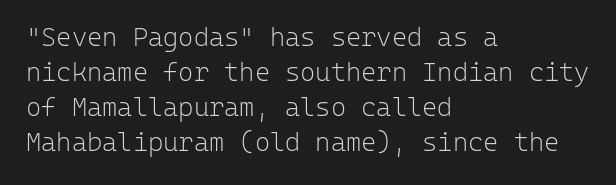
{"italic": "no", "bold": "no", "underline": "no", "align": "left", "line_spacing": "normal", "line_spacing_ratio": 1.35, "letter_spacing": "normal", "letter_spacing_em": 0.0, "glyph_px": 26}
